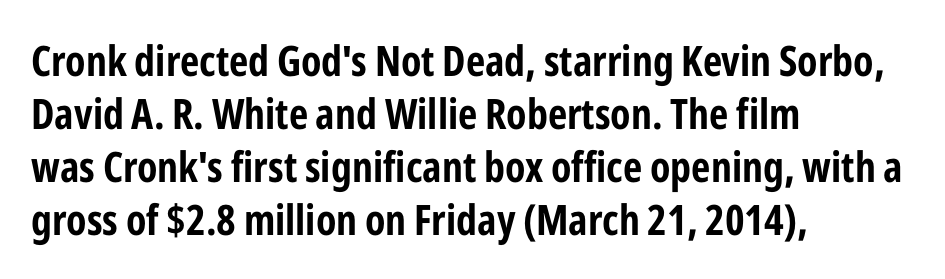
Q: Is the text bold? A: Yes.
Q: Is the text italic (slanted)? A: No, it is upright.
Q: Is the typeface a serif or a sans-serif typeface? A: Sans-serif.
Q: Is the text underlined? A: No.
Q: How is the paragraph aligned? A: Left-aligned.
Q: Is the spacing between letters normal or unusually wide? A: Normal.
Q: Is the spacing between lines tight, normal or loose? A: Normal.
Q: Width (condensed, normal, or wide)? A: Condensed.
Q: Stroke contrast? A: Low.
Q: x-height? A: Medium.
Q: Monospaced? A: No.
